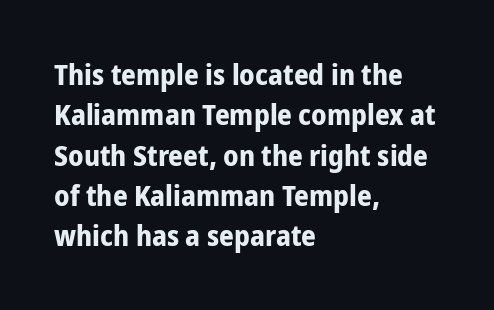
{"serif": "no", "italic": "no", "bold": "yes", "weight": "bold", "width": "condensed", "stroke_contrast": "low", "x_height": "medium", "monospaced": "no", "underline": "no", "align": "left", "line_spacing": "normal", "line_spacing_ratio": 1.39, "letter_spacing": "normal", "letter_spacing_em": 0.0, "glyph_px": 29}
